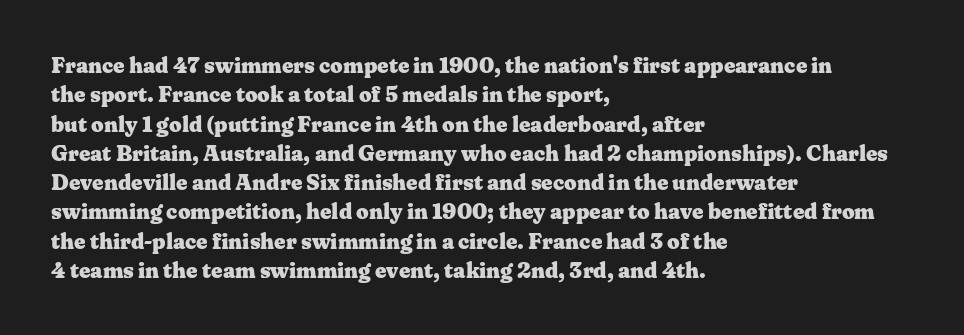
Every character sits straight up, as roman type does. Visually the block forms a straight wall on the left and a jagged coastline on the right. I'd describe the lettering as bold — thick and assertive. Unmarked baselines from the first word to the last.
